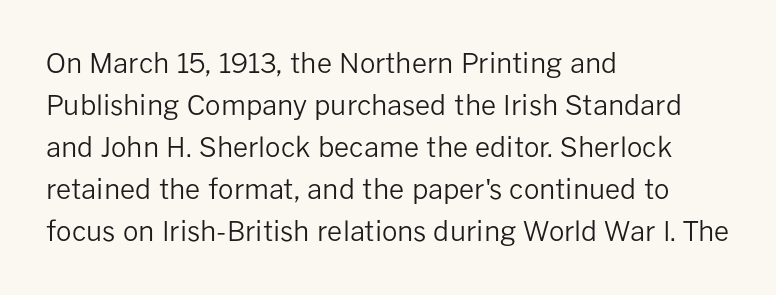
Each new line begins a customary step beneath the previous one. The passage shown is not underscored anywhere. Weight: not bold — regular or lighter. Nope, not italic — everything's standing straight. A classic flush-left, rag-right setting is used for this passage.
